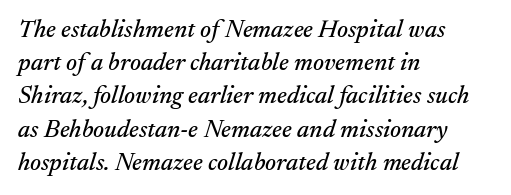
Notice how descenders clear the ascenders below comfortably — that's standard leading. If you drew a ruler down the left edge, every line would touch it. Looking at the ascenders, they clearly lean. Spacing between characters is what you'd get straight out of the box.
